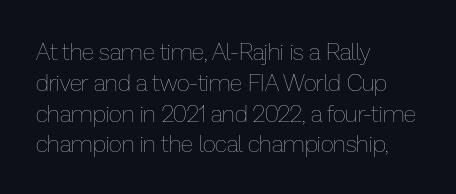
The image shows 23 px text type, upright; set left-aligned, normal line spacing (1.34x), normal letter spacing, not underlined.
